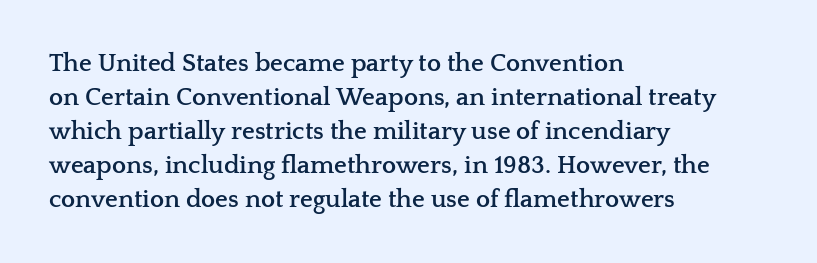
The image shows 25 px bold type, upright; set left-aligned, normal line spacing (1.36x), normal letter spacing, not underlined.
